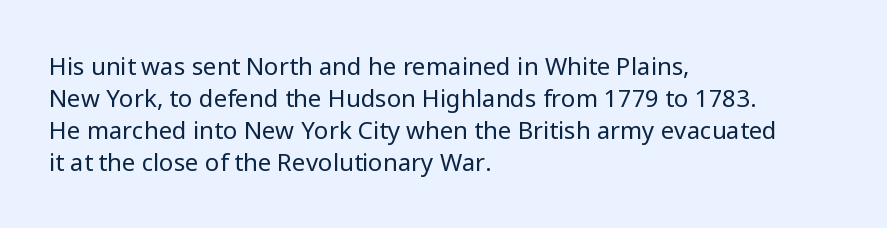
Q: Is the text bold? A: No.
Q: Is the text italic (slanted)? A: No, it is upright.
Q: Is the text underlined? A: No.
Q: How is the paragraph aligned? A: Left-aligned.
Q: Is the spacing between letters normal or unusually wide? A: Normal.
Q: Is the spacing between lines tight, normal or loose? A: Normal.
